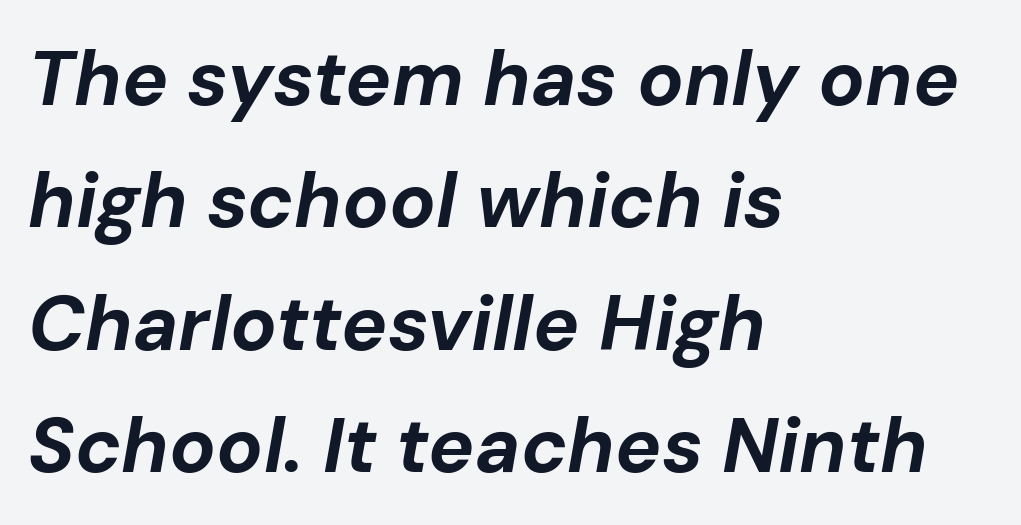
The rows are spaced the way most documents space them. The face used here has the dense, thick strokes of a bold. The tracking reads as untouched default to a designer's eye. Varying glyph widths throughout — classic text-font behaviour. You can tell it's italic because the verticals aren't actually vertical.
